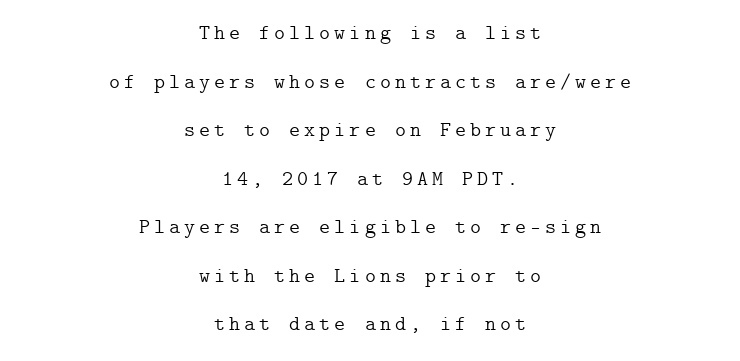
{"italic": "no", "bold": "no", "underline": "no", "align": "center", "line_spacing": "loose", "line_spacing_ratio": 2.31, "glyph_px": 21}
